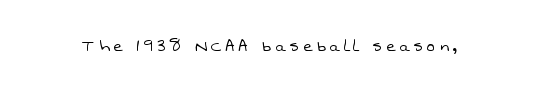
Q: Is the text bold? A: No.
Q: Is the text underlined? A: No.
Q: Is the spacing between letters normal or unusually wide? A: Unusually wide.
